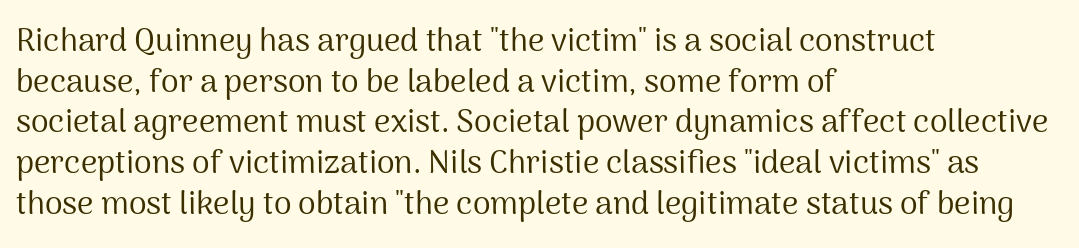
{"serif": "no", "italic": "no", "bold": "no", "weight": "regular", "width": "normal", "stroke_contrast": "medium", "x_height": "medium", "monospaced": "no", "underline": "no", "align": "left", "line_spacing": "normal", "line_spacing_ratio": 1.27, "letter_spacing": "normal", "letter_spacing_em": 0.0, "glyph_px": 32}
